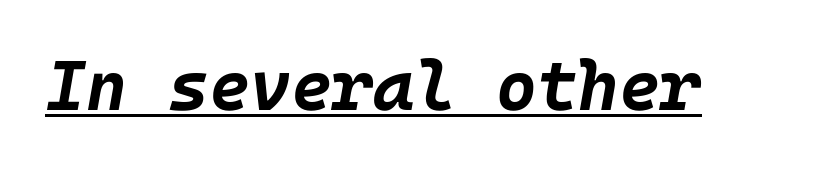
Looks like someone drew a line under every word here. Chunky letters — that's bold for sure. The letters sit at their default tracking, neither squeezed nor spread. Emphasis-style slanted type is in use.
